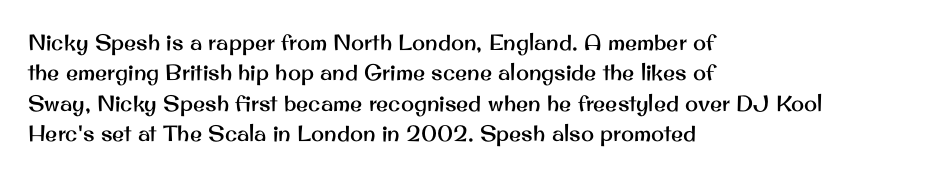
Descenders are the only things crossing below the line. The paragraph has a hard left edge and a soft right edge. Nothing unusual about the tracking: characters are spaced as the font intends. Vertically, the passage feels balanced, rows spaced as you'd expect. If you drew a line through each stem, it would be perfectly vertical.
